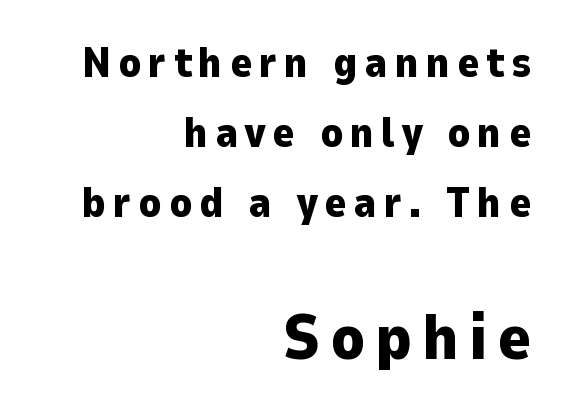
The image shows 63 px heavy sans-serif type, upright; set right-aligned, normal line spacing (1.67x), not underlined; the second (bottom) block is 1.5x larger; low stroke contrast and a medium x-height.
